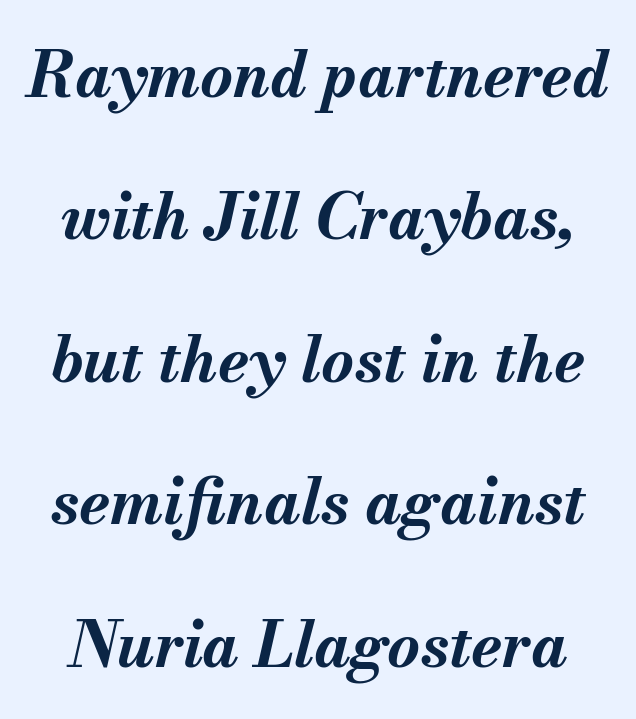
{"italic": "yes", "lean": "right", "slant_degrees": 13, "bold": "yes", "weight": "bold", "width": "normal", "stroke_contrast": "medium", "x_height": "small", "monospaced": "no", "underline": "no", "line_spacing": "loose", "line_spacing_ratio": 2.26, "letter_spacing": "normal", "letter_spacing_em": 0.0, "glyph_px": 63}
